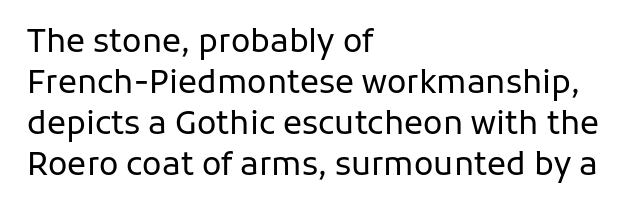
Q: Is the text bold? A: No.
Q: Is the text italic (slanted)? A: No, it is upright.
Q: Is the typeface a serif or a sans-serif typeface? A: Sans-serif.
Q: Is the text underlined? A: No.
Q: How is the paragraph aligned? A: Left-aligned.
Q: Is the spacing between letters normal or unusually wide? A: Normal.
Q: Is the spacing between lines tight, normal or loose? A: Normal.
Q: Width (condensed, normal, or wide)? A: Normal.
Q: Stroke contrast? A: Low.
Q: x-height? A: Medium.
Q: Monospaced? A: No.
